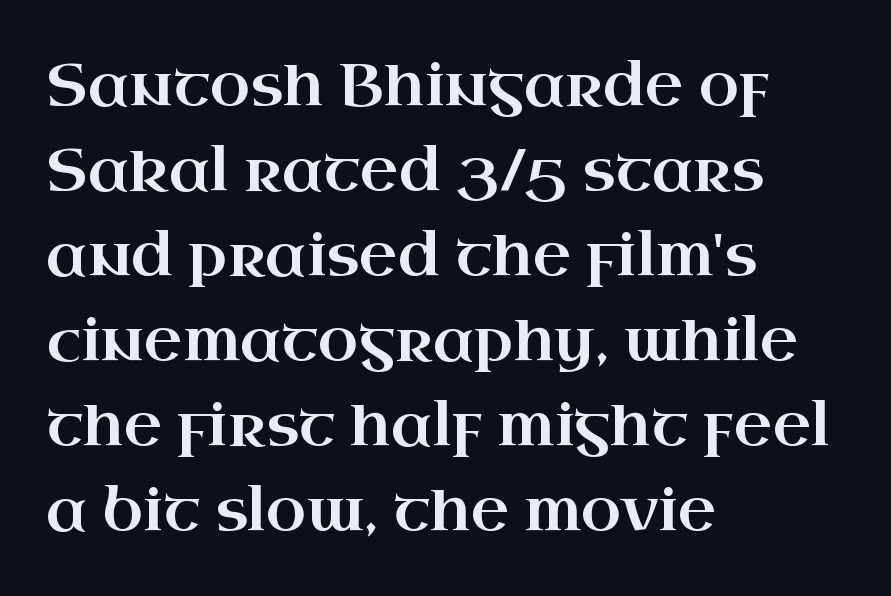
Old-style or modern, the face here clearly has serifs. Varying glyph widths throughout — classic text-font behaviour. The text block is weighted toward the left margin, trailing off unevenly rightward. The space directly below the letters is spotless. Every character sits straight up, as roman type does. Regular leading.
